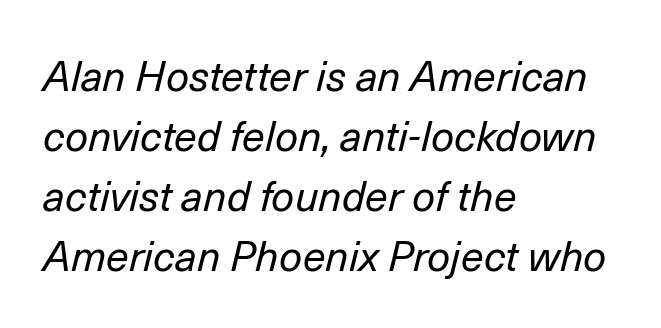
Q: Is the text bold? A: No.
Q: Is the text italic (slanted)? A: Yes, it leans right by about 14 degrees.
Q: Is the text underlined? A: No.
Q: How is the paragraph aligned? A: Left-aligned.
Q: Is the spacing between letters normal or unusually wide? A: Normal.
Q: Is the spacing between lines tight, normal or loose? A: Normal.
Q: Width (condensed, normal, or wide)? A: Normal.
Q: Stroke contrast? A: Low.
Q: x-height? A: Medium.
Q: Monospaced? A: No.
